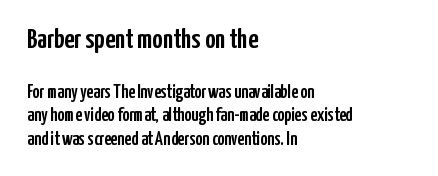
The image shows 28 px condensed sans-serif type, upright; set left-aligned, line spacing 1.23x, normal letter spacing, not underlined; the first (top) block is 1.47x larger; low stroke contrast and a medium x-height.
